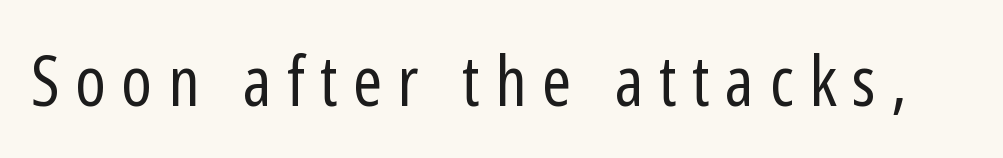
Note the varied advance widths — an 'i' is clearly narrower than an 'm'. These lines are composed in type without serifs. These lines were composed using upright roman letters. Think standard paragraph weight, or any step lighter than that. The tracking jumps out immediately: characters are airy and widely separated. This rendering features lettering with no underline.
